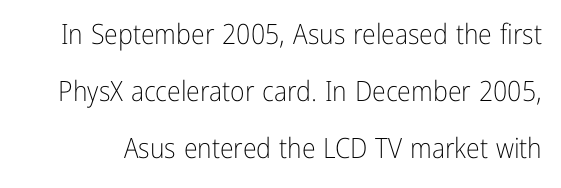
{"serif": "no", "italic": "no", "bold": "no", "weight": "light", "width": "condensed", "stroke_contrast": "low", "x_height": "medium", "monospaced": "no", "underline": "no", "line_spacing": "loose", "line_spacing_ratio": 2.03, "letter_spacing": "normal", "letter_spacing_em": 0.0, "glyph_px": 28}
